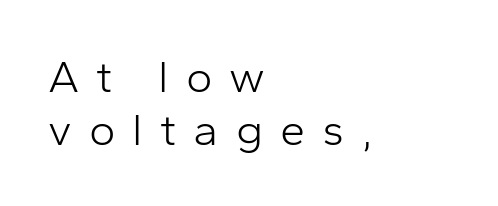
Letterform terminals end flat and unadorned throughout the passage. Words float on clear page, feet unadorned. Nope, not italic — everything's standing straight. The lines are quadded left.
